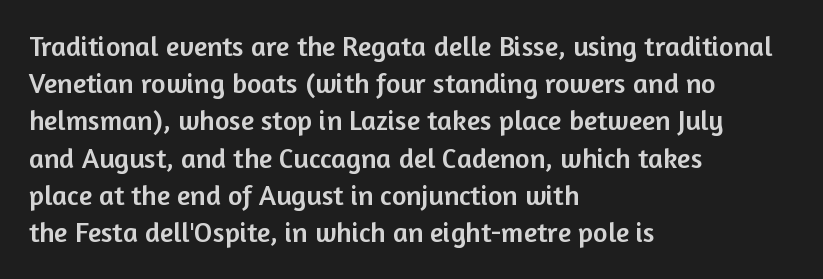
Q: Is the text italic (slanted)? A: No, it is upright.
Q: Is the typeface a serif or a sans-serif typeface? A: Sans-serif.
Q: Is the text underlined? A: No.
Q: How is the paragraph aligned? A: Left-aligned.
Q: Is the spacing between letters normal or unusually wide? A: Normal.
Q: Is the spacing between lines tight, normal or loose? A: Normal.
Q: Width (condensed, normal, or wide)? A: Normal.
Q: Stroke contrast? A: Low.
Q: x-height? A: Medium.
Q: Monospaced? A: No.
